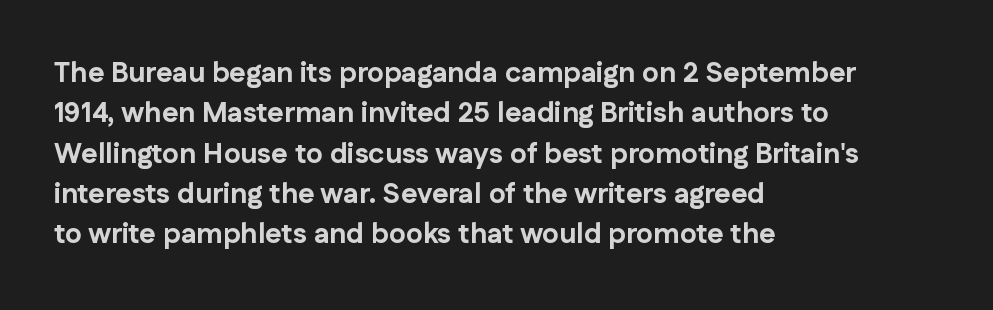
{"serif": "no", "italic": "no", "bold": "yes", "weight": "bold", "width": "normal", "stroke_contrast": "low", "x_height": "medium", "monospaced": "no", "underline": "no", "align": "left", "line_spacing": "normal", "line_spacing_ratio": 1.44, "letter_spacing": "normal", "letter_spacing_em": 0.0, "glyph_px": 28}
